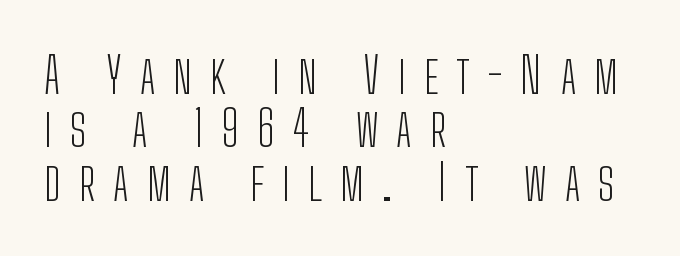
Q: Is the text bold? A: No.
Q: Is the text italic (slanted)? A: No, it is upright.
Q: Is the typeface a serif or a sans-serif typeface? A: Sans-serif.
Q: Is the text underlined? A: No.
Q: How is the paragraph aligned? A: Left-aligned.
Q: Is the spacing between letters normal or unusually wide? A: Unusually wide.
Q: Is the spacing between lines tight, normal or loose? A: Tight.
Q: Width (condensed, normal, or wide)? A: Condensed.
Q: Stroke contrast? A: Low.
Q: x-height? A: Medium.
Q: Monospaced? A: No.
